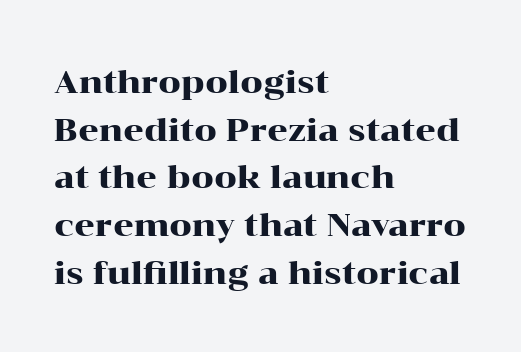
Every character sits straight up, as roman type does. Observe the serifs anchoring each vertical stroke in this sample. Inter-character spacing is left at the font's built-in metrics. How would I describe the line gaps? Plain and ordinary. The space directly below the letters is spotless. Horizontally, the lines are justified to the leading edge only.
